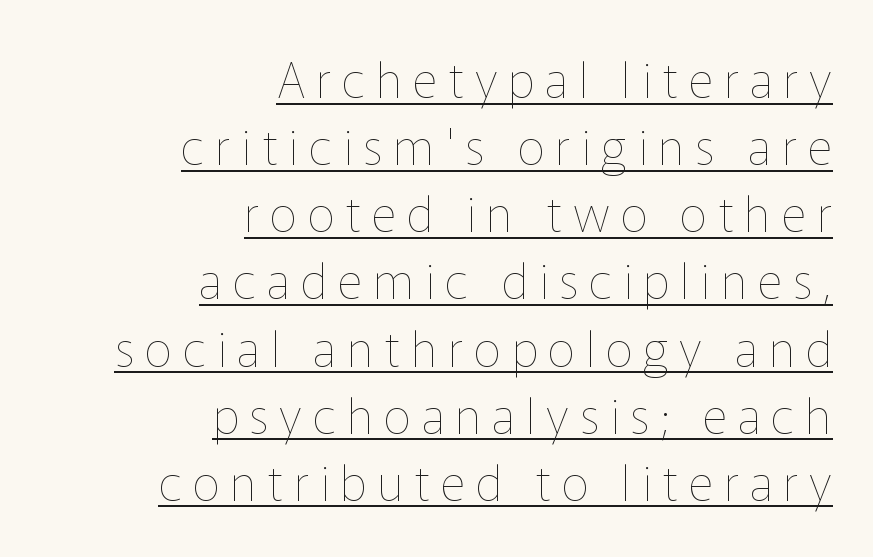
The paragraph has a hard right edge and a soft left edge. Bold? No — there's no thickening of the strokes. Quick note: not italic, upright. Is there much room between lines? A standard amount, neither cramped nor airy. Character widths vary here, with narrow letters taking less room than wide ones. Decoration check: the copy is underlined.
